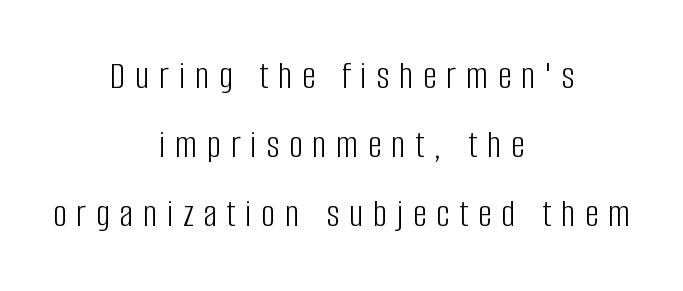
Q: Is the text bold? A: No.
Q: Is the text italic (slanted)? A: No, it is upright.
Q: Is the typeface a serif or a sans-serif typeface? A: Sans-serif.
Q: Is the text underlined? A: No.
Q: How is the paragraph aligned? A: Centered.
Q: Is the spacing between letters normal or unusually wide? A: Unusually wide.
Q: Width (condensed, normal, or wide)? A: Condensed.
Q: Stroke contrast? A: Low.
Q: x-height? A: Large.
Q: Monospaced? A: No.
